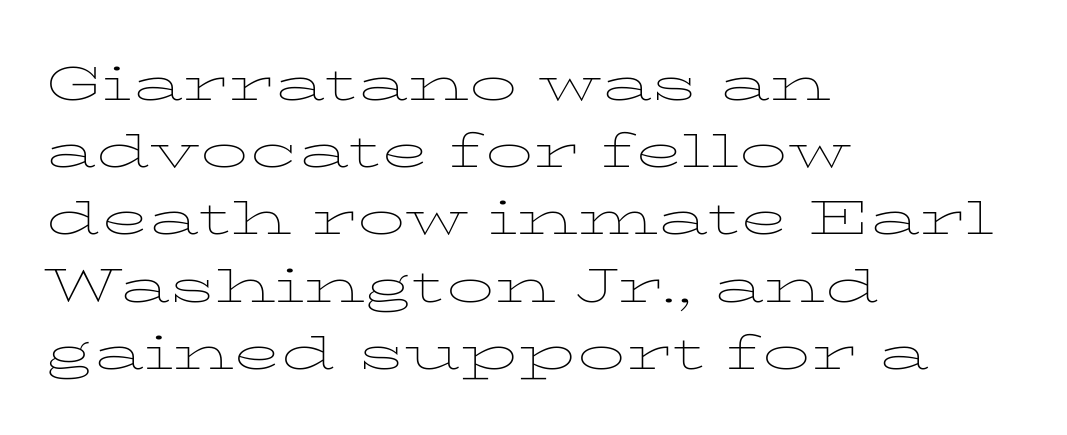
The image shows 48 px thin, wide serif type, upright; set left-aligned, normal line spacing (1.4x), normal letter spacing, not underlined; low stroke contrast and a medium x-height.
